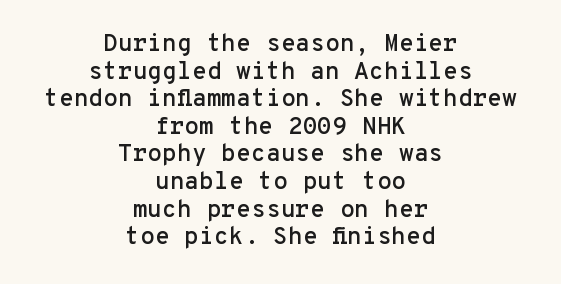
Where is the straight margin? There isn't one; the lines are centered. This rendering features lettering with no underline. Each new line begins almost immediately beneath the previous one. A typesetter would call this zero additional tracking.
